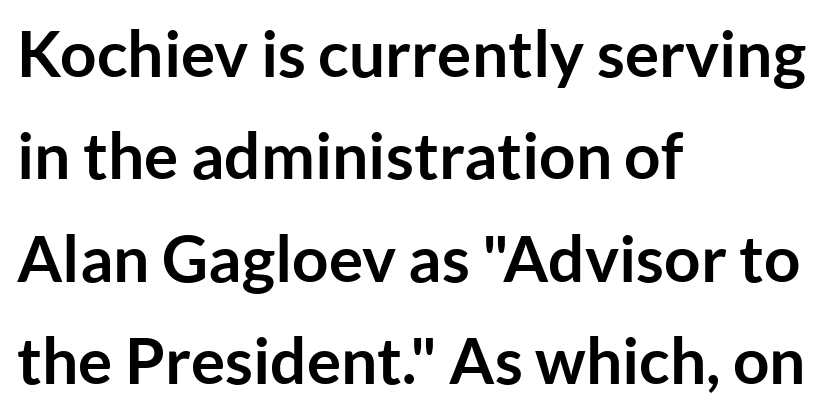
Are there feet on the stems? There aren't — it's a sans. Does the copy run flush right? No — it runs flush left. The font is running at its bold setting. Nothing unusual about the tracking: characters are spaced as the font intends.
